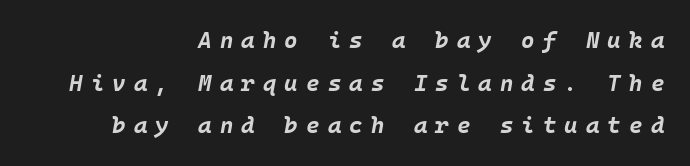
The image shows 23 px bold type, italic (leaning right); set right-aligned, line spacing 1.85x, unusually wide letter spacing (+0.35 em), not underlined.
